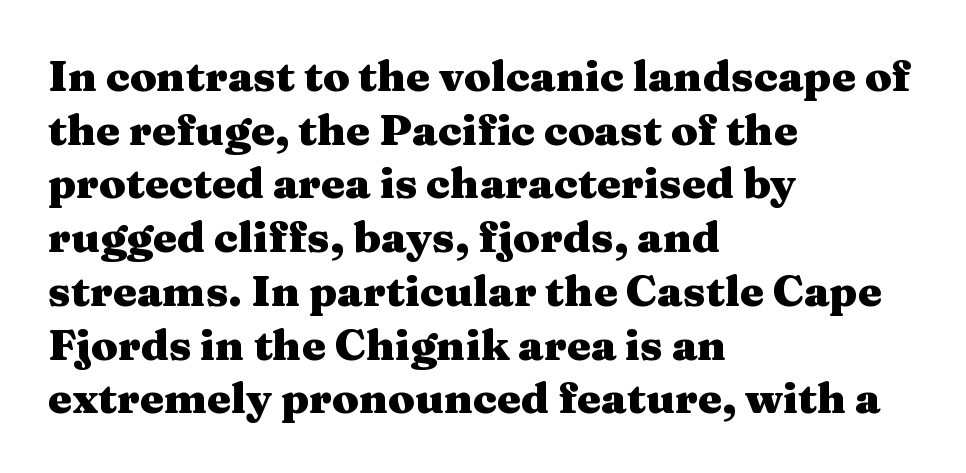
The image shows 43 px heavy, wide serif type, upright; set left-aligned, normal line spacing (1.25x), normal letter spacing, not underlined; medium stroke contrast and a medium x-height.
